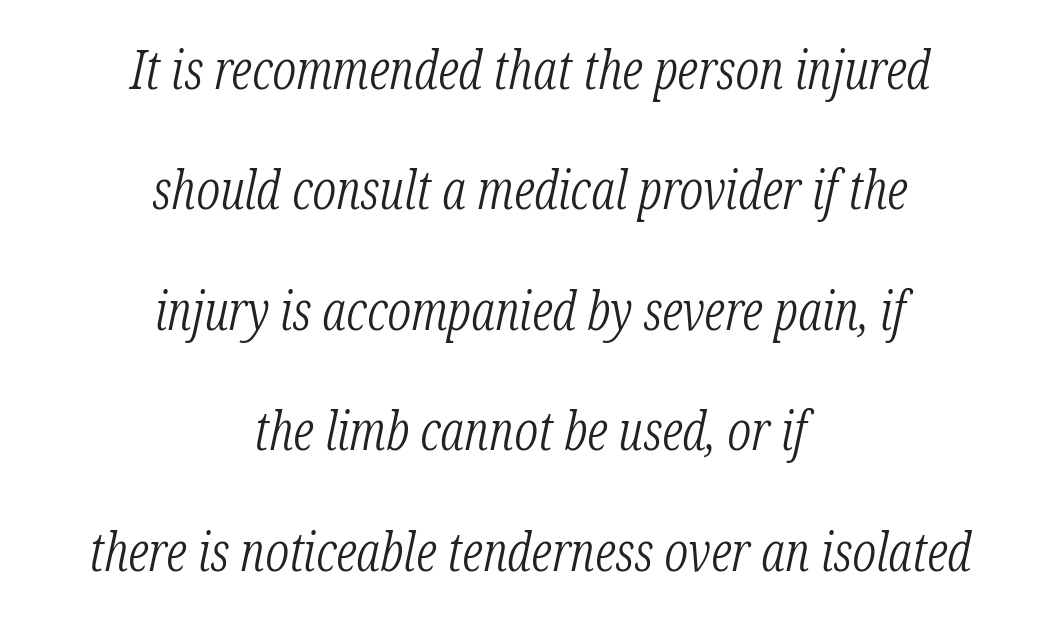
No heavy texture on the line: the type isn't bold. The specimen reads as italic at a glance. The space directly below the letters is spotless. The rendering uses natural spacing where letterforms have individual widths.
